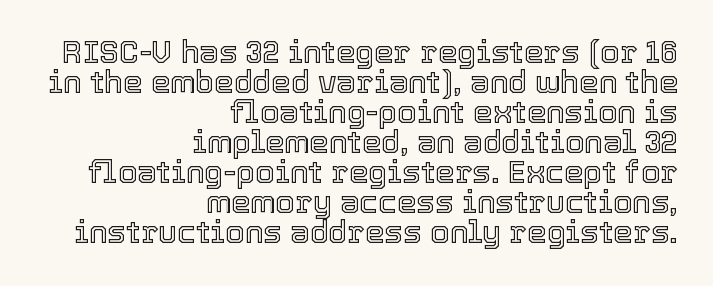
{"italic": "no", "width": "normal", "x_height": "medium", "monospaced": "no", "underline": "no", "align": "right", "line_spacing": "tight", "line_spacing_ratio": 0.97, "letter_spacing": "normal", "letter_spacing_em": 0.0, "glyph_px": 31}
